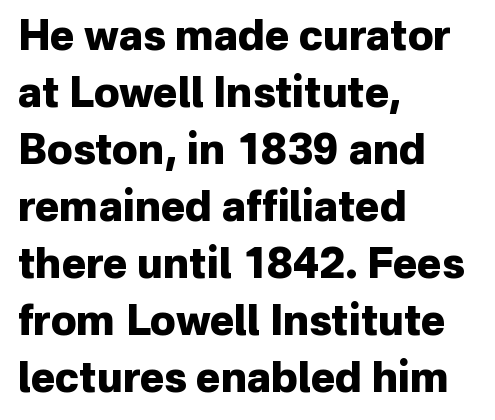
The image shows 41 px heavy sans-serif type, upright; set left-aligned, normal line spacing (1.39x), normal letter spacing, not underlined; low stroke contrast and a medium x-height.
